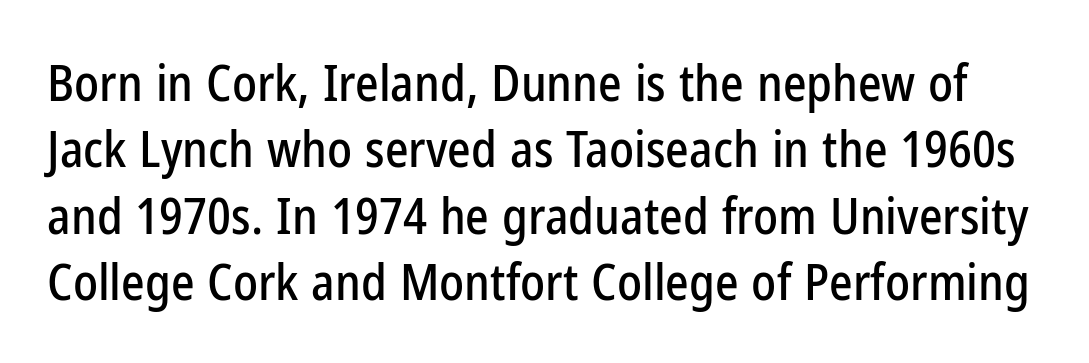
{"serif": "no", "italic": "no", "width": "condensed", "stroke_contrast": "low", "x_height": "medium", "monospaced": "no", "underline": "no", "line_spacing": "normal", "line_spacing_ratio": 1.33, "letter_spacing": "normal", "letter_spacing_em": 0.0, "glyph_px": 50}
